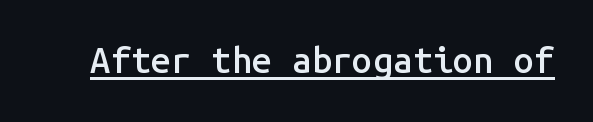
The image shows 36 px semibold sans-serif type, upright, monospaced; set normal letter spacing, underlined; low stroke contrast and a medium x-height.
